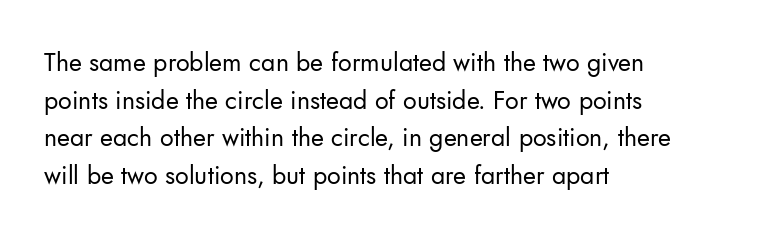
{"italic": "no", "bold": "no", "underline": "no", "align": "left", "line_spacing": "normal", "line_spacing_ratio": 1.51, "letter_spacing": "normal", "letter_spacing_em": 0.0, "glyph_px": 25}
